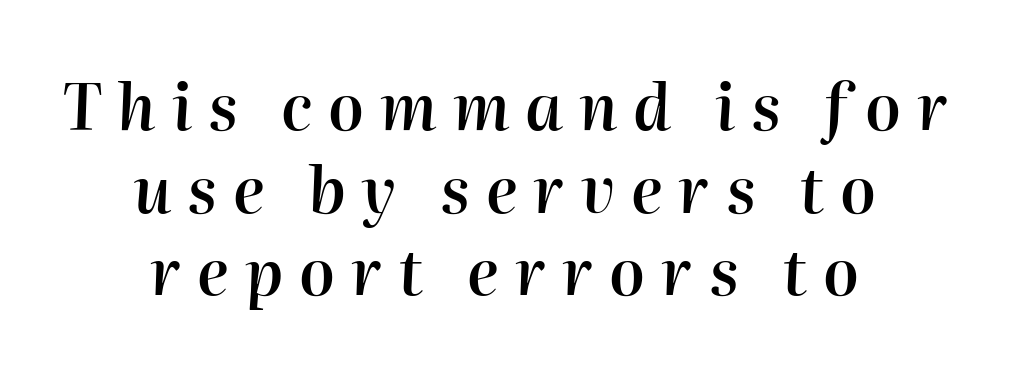
The image shows 63 px semibold type, italic (leaning right); set centered, normal line spacing (1.31x), unusually wide letter spacing (+0.25 em), not underlined; high stroke contrast and a medium x-height.
